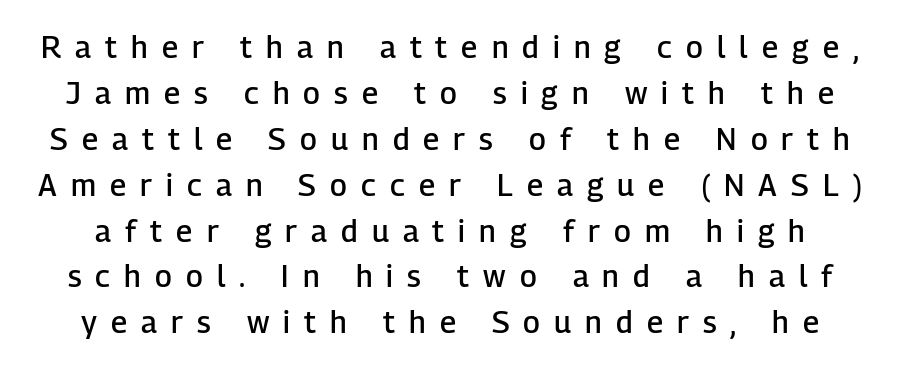
{"serif": "no", "italic": "no", "bold": "semi", "weight": "semibold", "width": "normal", "stroke_contrast": "low", "x_height": "medium", "monospaced": "no", "underline": "no", "line_spacing": "normal", "line_spacing_ratio": 1.53, "letter_spacing": "wide", "letter_spacing_em": 0.47, "glyph_px": 30}
